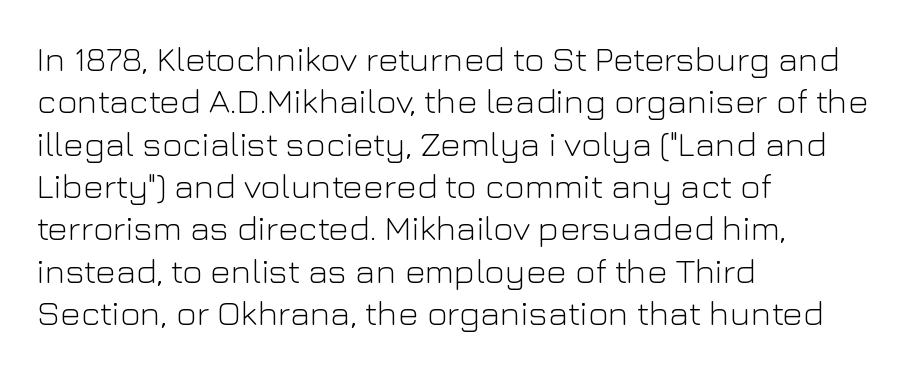
The image shows 35 px light sans-serif type, upright; set left-aligned, line spacing 1.21x, normal letter spacing, not underlined; low stroke contrast and a medium x-height.
